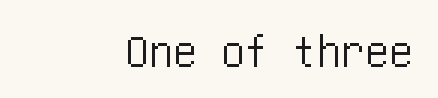
Q: Is the text italic (slanted)? A: No, it is upright.
Q: Is the typeface a serif or a sans-serif typeface? A: Sans-serif.
Q: Is the text underlined? A: No.
Q: How is the paragraph aligned? A: Right-aligned.
Q: Is the spacing between letters normal or unusually wide? A: Normal.
Q: Width (condensed, normal, or wide)? A: Condensed.
Q: Stroke contrast? A: Low.
Q: x-height? A: Large.
